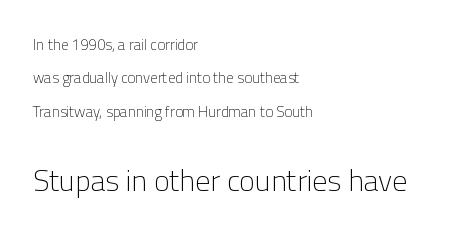
Tall strokes in this sample are plumb rather than angled. In terms of leading, this rendering errs on the spacious side. Nothing heavy about these letters — not bold at all. The characters display no serif detailing; their extremities are plain. Varying glyph widths throughout — classic text-font behaviour.
